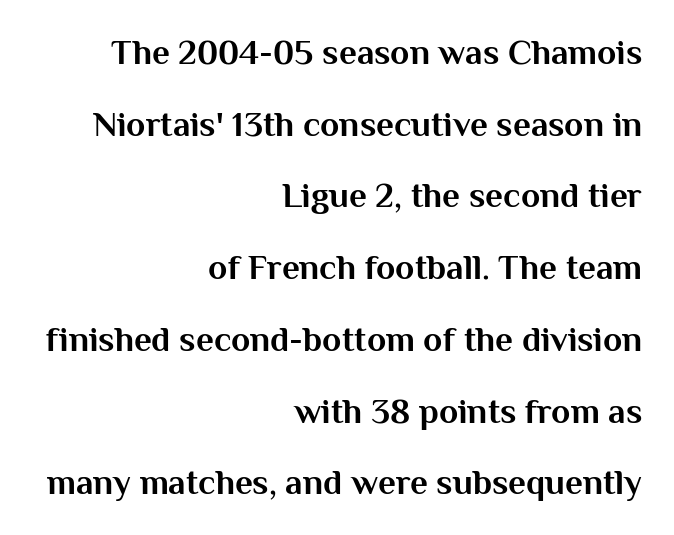
Its strokes are broad and dark, the hallmark of bold type. The gap between lines stays unmarked. Successive baselines arrive slowly, with a big drop between each. The rendering shows plain stroke endings on the letterforms — a sans-serif design. What stands out about the letter spacing? Nothing — it is the standard amount.
